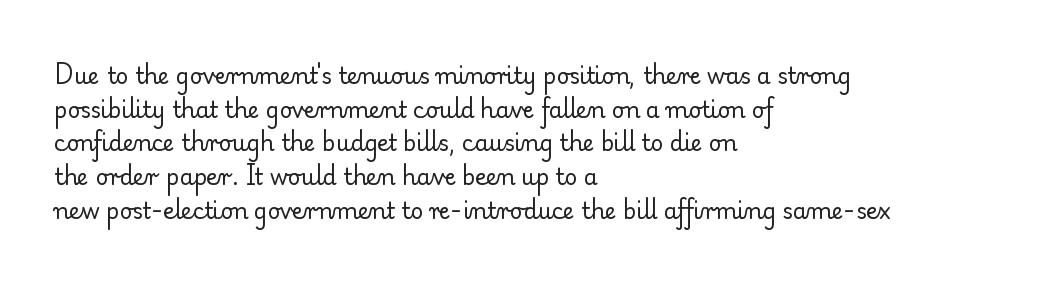
{"italic": "no", "bold": "no", "underline": "no", "align": "left", "line_spacing": "normal", "line_spacing_ratio": 1.53, "letter_spacing": "normal", "letter_spacing_em": 0.0, "glyph_px": 22}
